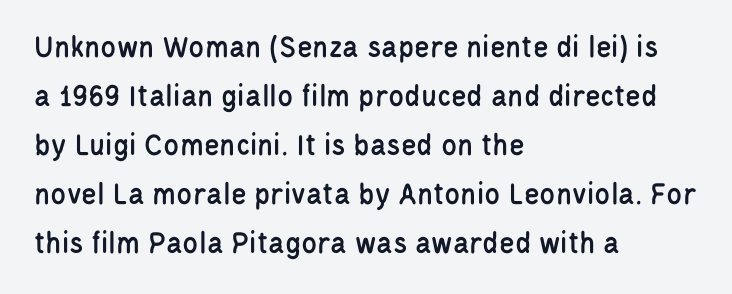
{"serif": "no", "italic": "no", "width": "condensed", "stroke_contrast": "low", "x_height": "large", "monospaced": "no", "underline": "no", "align": "left", "line_spacing": "normal", "line_spacing_ratio": 1.53, "letter_spacing": "normal", "letter_spacing_em": 0.0, "glyph_px": 32}
